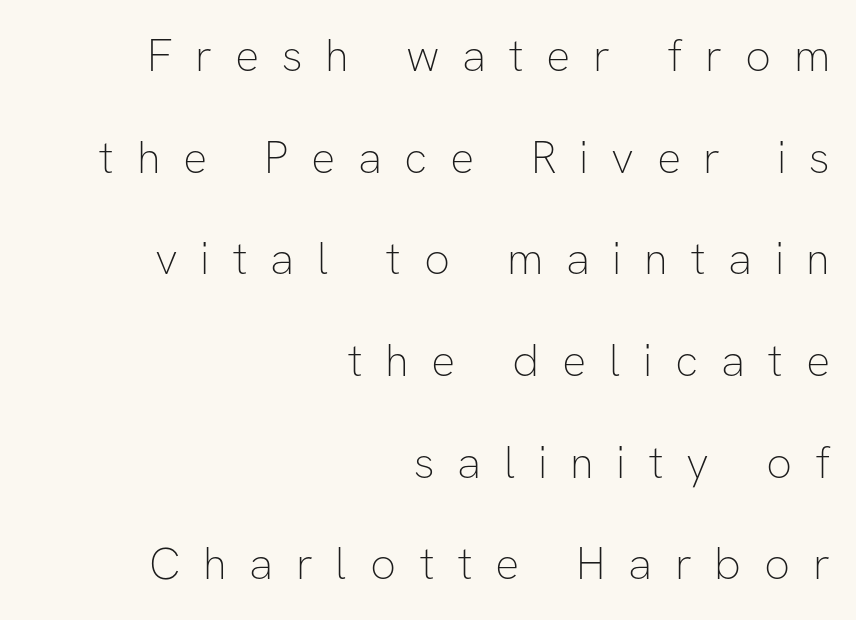
Q: Is the text bold? A: No.
Q: Is the text italic (slanted)? A: No, it is upright.
Q: Is the typeface a serif or a sans-serif typeface? A: Sans-serif.
Q: Is the text underlined? A: No.
Q: How is the paragraph aligned? A: Right-aligned.
Q: Is the spacing between letters normal or unusually wide? A: Unusually wide.
Q: Is the spacing between lines tight, normal or loose? A: Loose.
Q: Width (condensed, normal, or wide)? A: Normal.
Q: Stroke contrast? A: Low.
Q: x-height? A: Medium.
Q: Monospaced? A: No.
